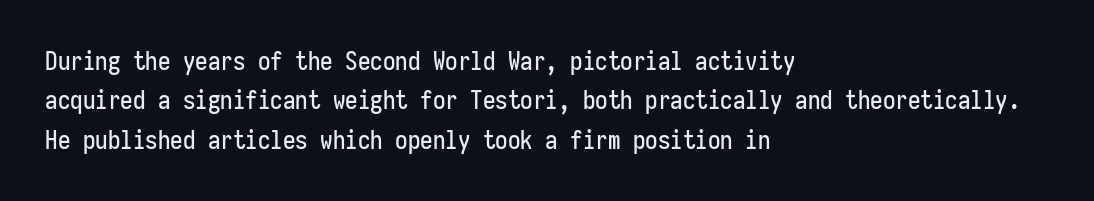
The setting favours the left margin, as ordinary paragraphs usually do. Is there any slant? The stems are plumb. A bare baseline throughout the passage. The letterforms sit shoulder to shoulder at normal distance. These lines sit exactly where default settings would place them.
